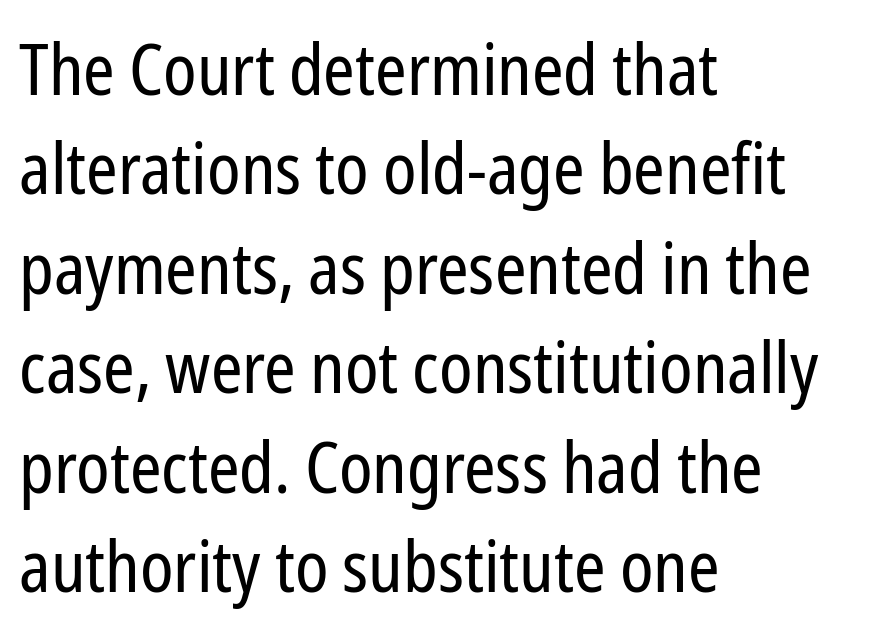
{"serif": "no", "italic": "no", "bold": "no", "weight": "regular", "width": "condensed", "stroke_contrast": "low", "x_height": "medium", "monospaced": "no", "underline": "no", "align": "left", "line_spacing": "normal", "line_spacing_ratio": 1.4, "letter_spacing": "normal", "letter_spacing_em": 0.0, "glyph_px": 71}
